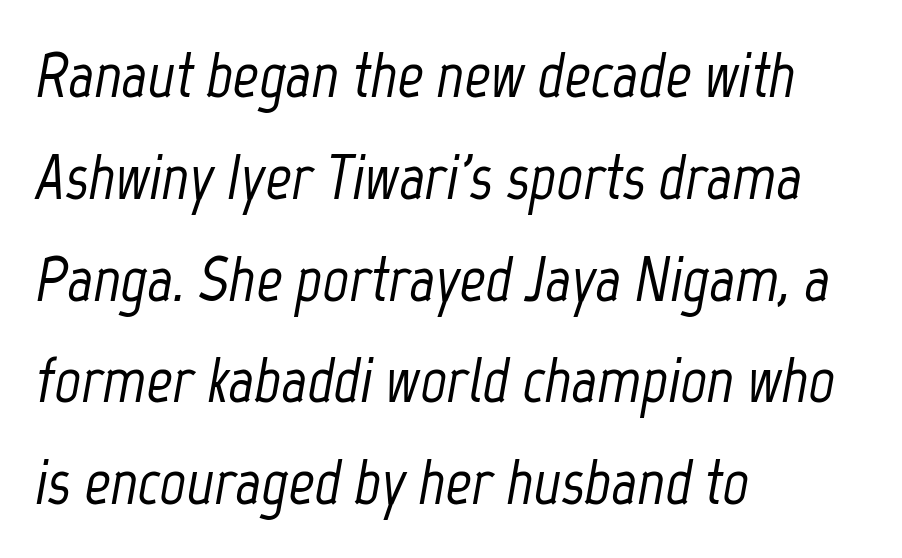
Proportional: the letters do not fall into vertical columns. Casual observation: everything's shoved over to the left. Characters follow at the spacing the type designer built in. The vertical gap from one line to the next is medium.
